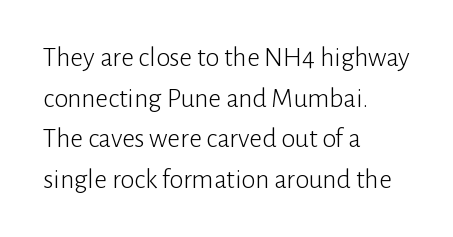
The image shows 28 px light sans-serif type, upright; set left-aligned, normal line spacing (1.45x), normal letter spacing, not underlined; low stroke contrast and a medium x-height.
